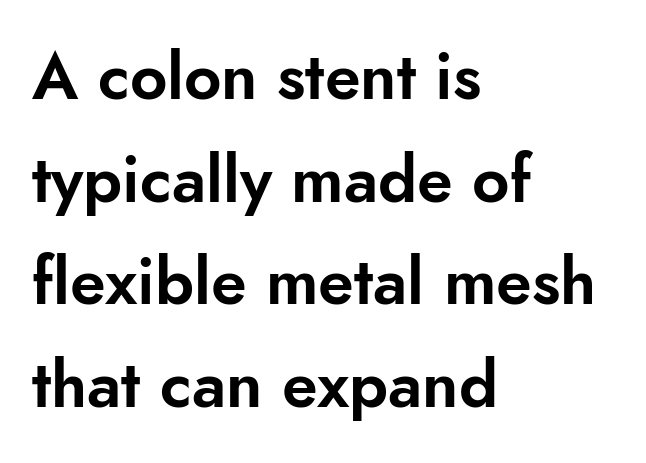
Whoever set this chose a conventional vertical rhythm. Type without underlining. You can tell from the bare stems that sans-serif type was used. Short note: letters normally spaced. The letters advance in unequal steps, a hallmark of proportional type.
